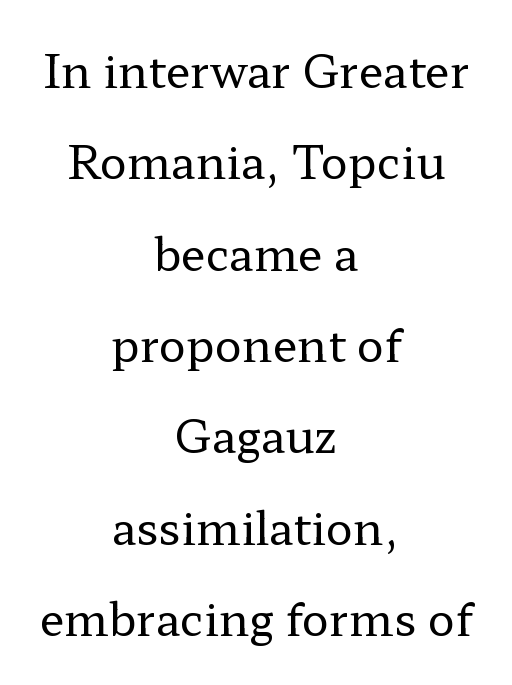
The leading is generous, giving the passage an open texture. This is not heavy type; no bold has been used. A roman cut, with each character standing at attention. Standard letterfit; no display-style spreading of the glyphs.
